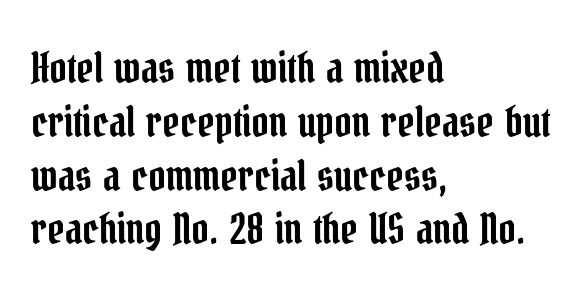
{"serif": "yes", "italic": "no", "width": "condensed", "stroke_contrast": "low", "x_height": "medium", "monospaced": "no", "underline": "no", "align": "left", "line_spacing": "normal", "line_spacing_ratio": 1.28, "letter_spacing": "normal", "letter_spacing_em": 0.0, "glyph_px": 42}
